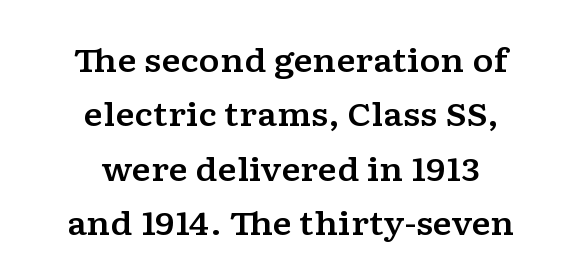
{"serif": "yes", "italic": "no", "width": "wide", "stroke_contrast": "low", "x_height": "medium", "monospaced": "no", "underline": "no", "align": "center", "line_spacing": "normal", "line_spacing_ratio": 1.7, "letter_spacing": "normal", "letter_spacing_em": 0.0, "glyph_px": 32}
